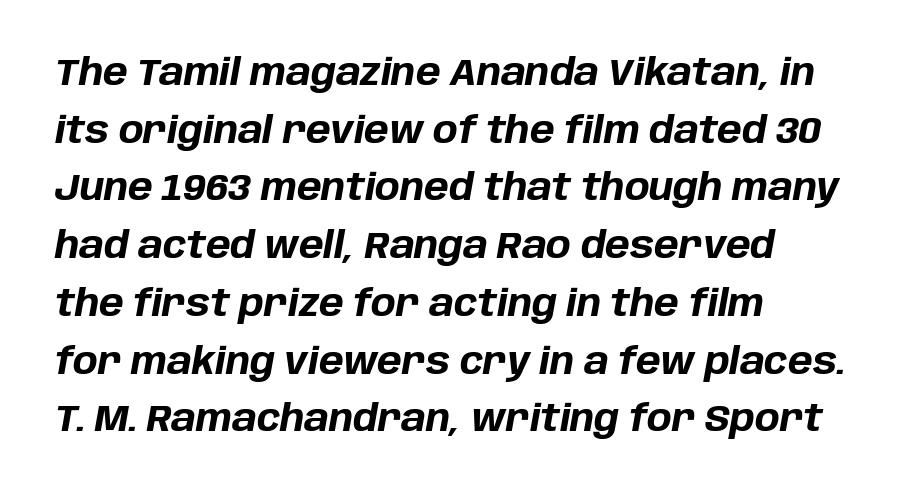
Q: Is the text bold? A: Yes.
Q: Is the text italic (slanted)? A: Yes, it leans right by about 10 degrees.
Q: Is the text underlined? A: No.
Q: How is the paragraph aligned? A: Left-aligned.
Q: Is the spacing between letters normal or unusually wide? A: Normal.
Q: Is the spacing between lines tight, normal or loose? A: Normal.
Q: Width (condensed, normal, or wide)? A: Normal.
Q: Stroke contrast? A: Low.
Q: x-height? A: Large.
Q: Monospaced? A: No.
